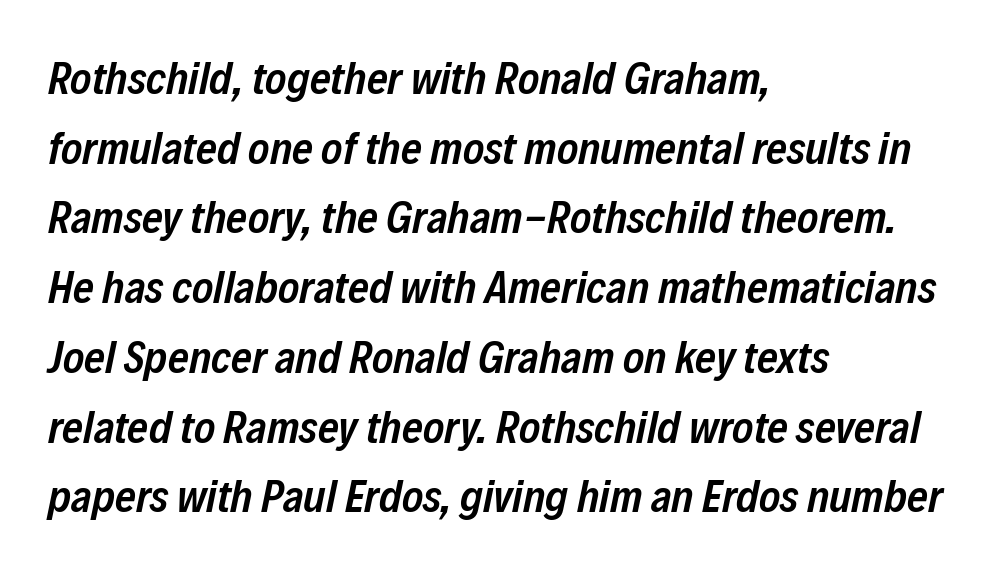
This rendering uses left alignment, leaving the right contour irregular. Underline: absent. Students, note that the glyphs here touch the page at normal intervals. Interline gaps are of average width in this sample.
